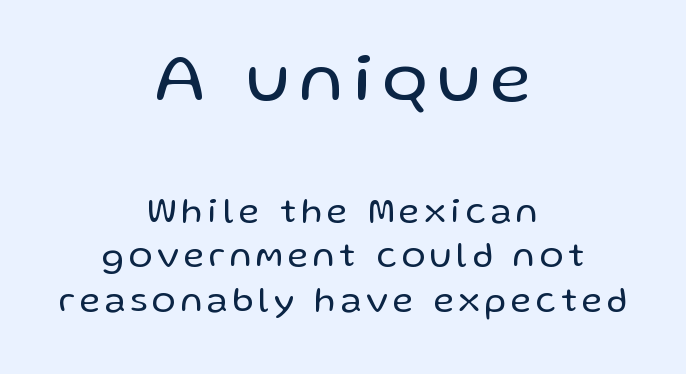
{"serif": "no", "italic": "no", "bold": "no", "weight": "regular", "width": "normal", "stroke_contrast": "low", "x_height": "medium", "monospaced": "no", "underline": "no", "align": "center", "line_spacing": "normal", "line_spacing_ratio": 1.28, "larger_block": "first", "size_ratio": 2.0, "glyph_px": 70}
